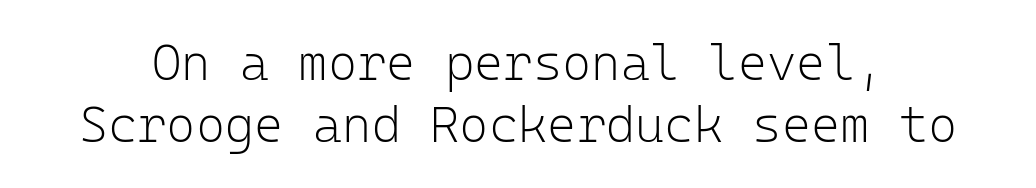
{"serif": "no", "italic": "no", "bold": "no", "weight": "light", "width": "normal", "stroke_contrast": "low", "x_height": "medium", "monospaced": "yes", "underline": "no", "line_spacing": "normal", "line_spacing_ratio": 1.25, "letter_spacing": "normal", "letter_spacing_em": 0.0, "glyph_px": 50}
